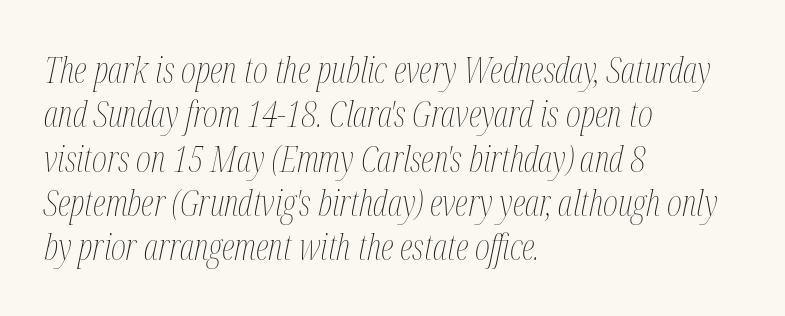
The image shows 36 px thin, condensed type, italic (leaning right); set left-aligned, line spacing 1.23x, normal letter spacing, not underlined; medium stroke contrast and a medium x-height.
